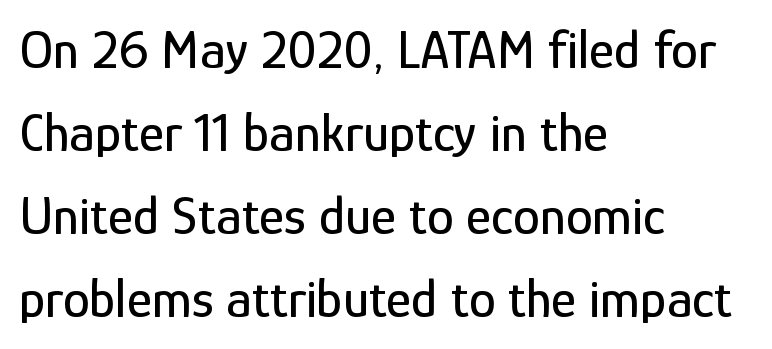
Check under the words: just untouched page. Spacing verdict: proportional, widths tailored to each character. The characters display no serif detailing; their extremities are plain. Successive baselines arrive at the customary interval. Rendered with straight, roman letterforms.
